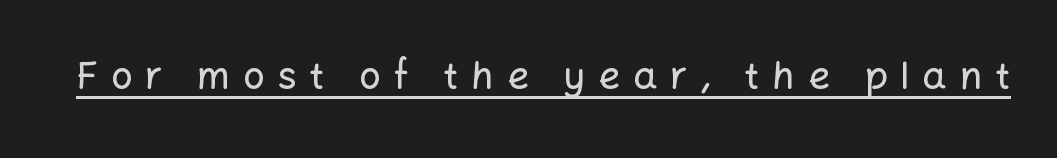
Glyph-to-glyph distance is far greater than everyday printed text. Quick note: not italic, upright. Typographically, this falls in the sans-serif category. Underline: present.
